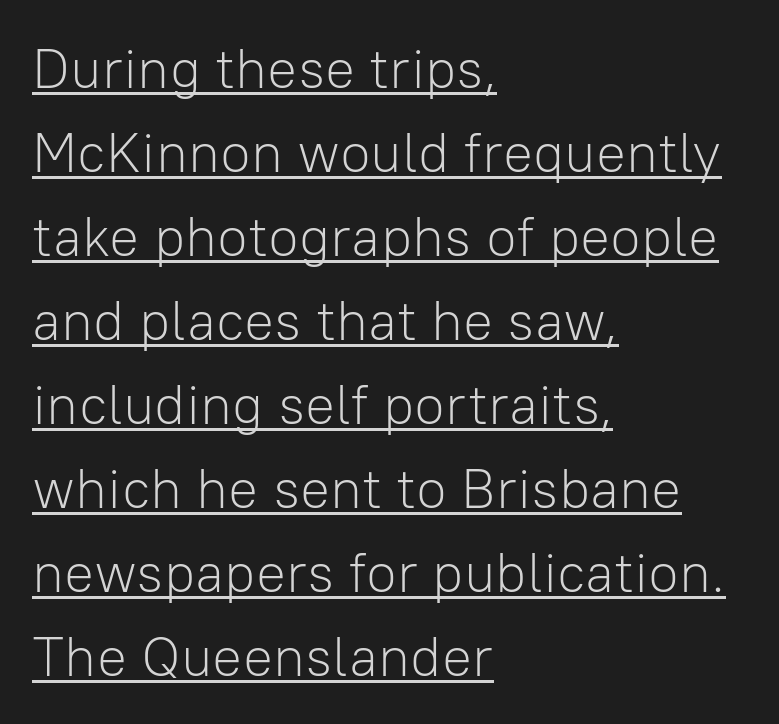
Q: Is the text bold? A: No.
Q: Is the text italic (slanted)? A: No, it is upright.
Q: Is the typeface a serif or a sans-serif typeface? A: Sans-serif.
Q: Is the text underlined? A: Yes.
Q: How is the paragraph aligned? A: Left-aligned.
Q: Is the spacing between letters normal or unusually wide? A: Normal.
Q: Is the spacing between lines tight, normal or loose? A: Normal.
Q: Width (condensed, normal, or wide)? A: Normal.
Q: Stroke contrast? A: Low.
Q: x-height? A: Medium.
Q: Monospaced? A: No.
